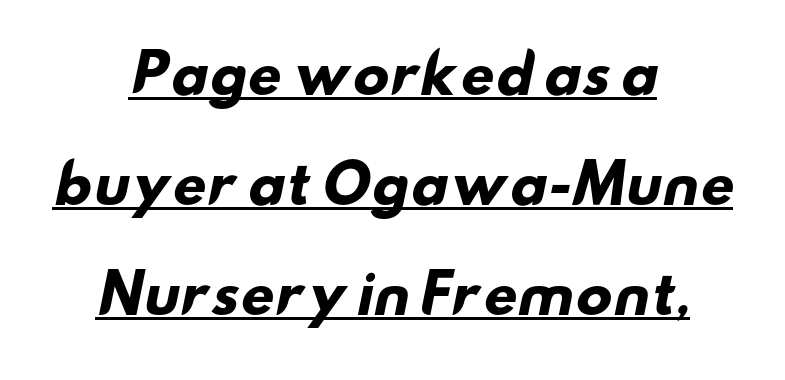
{"serif": "no", "bold": "yes", "weight": "heavy", "width": "wide", "stroke_contrast": "low", "x_height": "small", "monospaced": "no", "underline": "yes", "align": "center", "line_spacing": "loose", "line_spacing_ratio": 2.08, "letter_spacing": "normal", "letter_spacing_em": 0.0, "glyph_px": 53}
